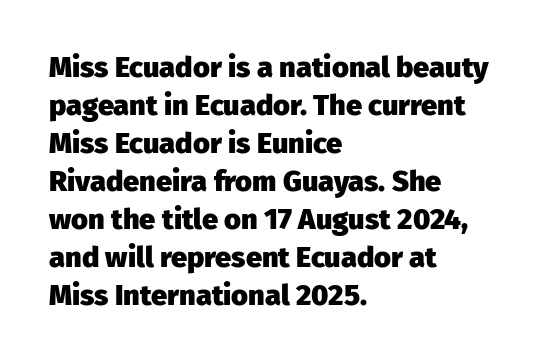
You'd pick this weight for a headline — it's a proper bold. The designer left line spacing at the default. Quick note: underline off. Does the type have serifs? No, each stem ends abruptly. Letter spacing: default.
